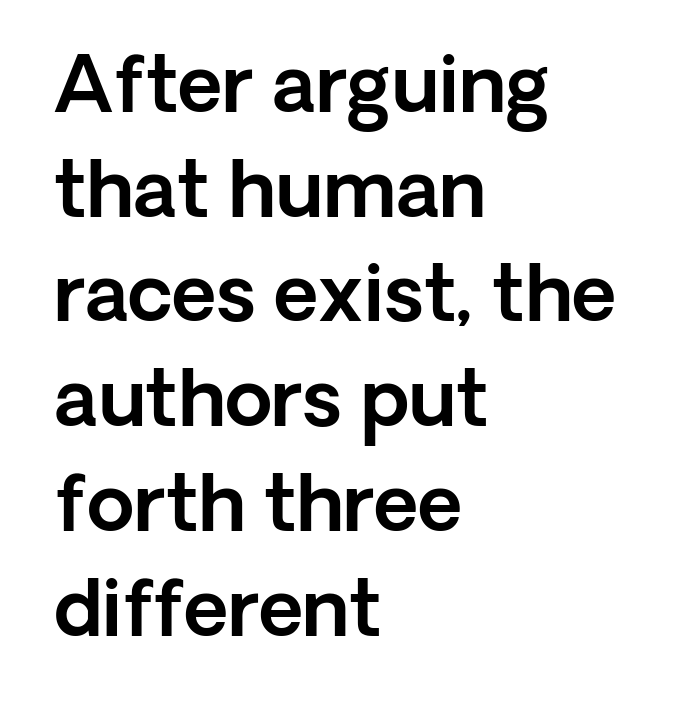
Q: Is the text italic (slanted)? A: No, it is upright.
Q: Is the typeface a serif or a sans-serif typeface? A: Sans-serif.
Q: Is the text underlined? A: No.
Q: How is the paragraph aligned? A: Left-aligned.
Q: Is the spacing between letters normal or unusually wide? A: Normal.
Q: Is the spacing between lines tight, normal or loose? A: Normal.
Q: Width (condensed, normal, or wide)? A: Normal.
Q: x-height? A: Medium.
Q: Monospaced? A: No.
